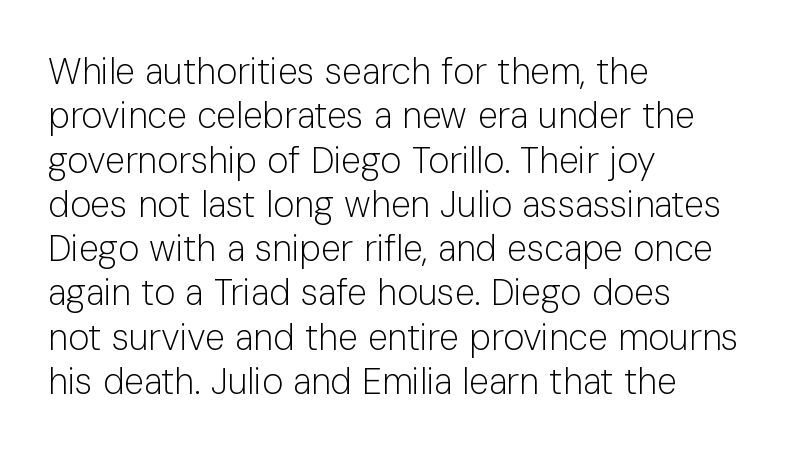
{"serif": "no", "italic": "no", "bold": "no", "weight": "light", "width": "normal", "stroke_contrast": "low", "x_height": "medium", "monospaced": "no", "underline": "no", "align": "left", "line_spacing_ratio": 1.23, "letter_spacing": "normal", "letter_spacing_em": 0.0, "glyph_px": 36}
